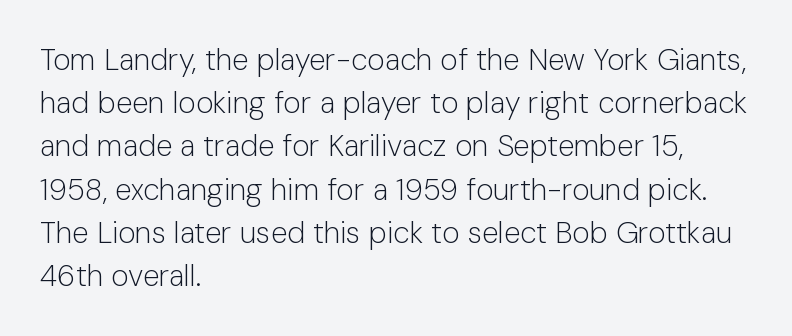
{"serif": "no", "italic": "no", "bold": "no", "weight": "light", "width": "normal", "stroke_contrast": "low", "x_height": "medium", "monospaced": "no", "underline": "no", "align": "left", "line_spacing": "normal", "line_spacing_ratio": 1.44, "letter_spacing": "normal", "letter_spacing_em": 0.0, "glyph_px": 30}
